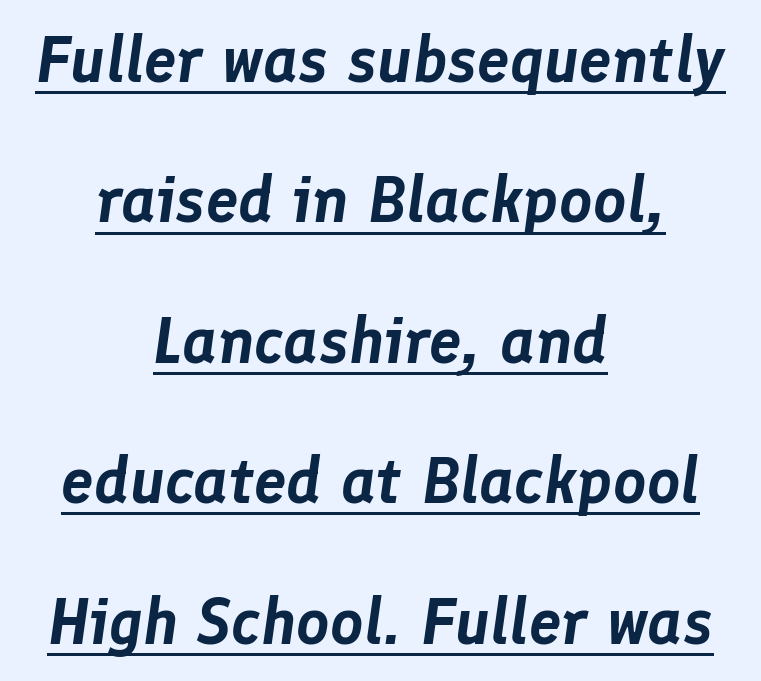
{"italic": "yes", "lean": "right", "slant_degrees": 8, "width": "normal", "stroke_contrast": "low", "x_height": "medium", "monospaced": "no", "underline": "yes", "align": "center", "line_spacing": "loose", "line_spacing_ratio": 2.16, "letter_spacing": "normal", "letter_spacing_em": 0.0, "glyph_px": 65}
